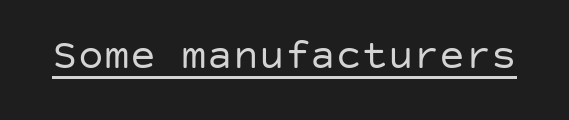
The image shows 43 px regular-weight sans-serif type, upright; set normal letter spacing, underlined; low stroke contrast and a large x-height.
